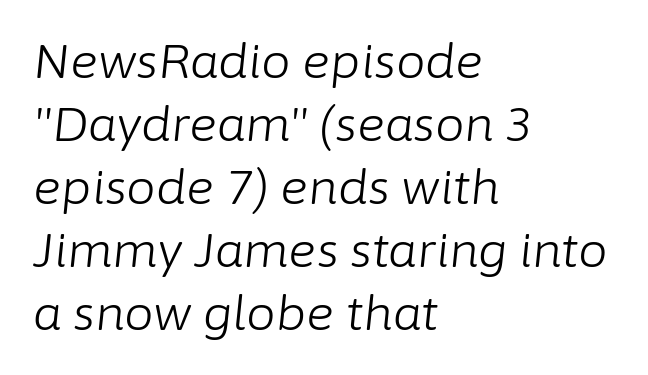
The block of text has a typical density, with ordinary space between rows. Here the designer chose a conventional face with non-uniform glyph widths. The gap between lines stays unmarked. The face used here has a pronounced slope to its letters. Does extra space separate the letters? No, they use regular spacing.
